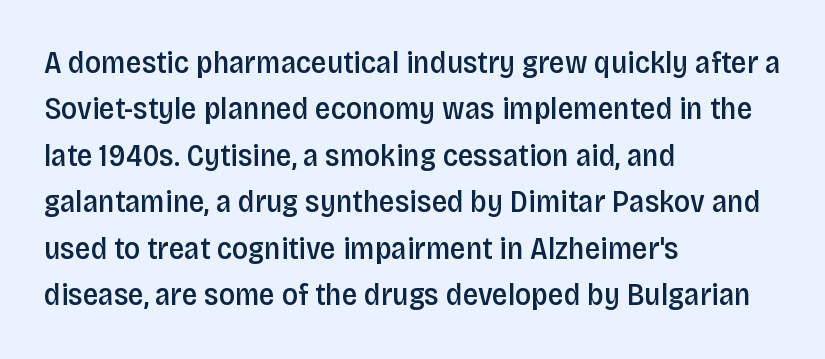
The image shows 31 px semibold, condensed sans-serif type, upright; set left-aligned, normal line spacing (1.5x), normal letter spacing, not underlined; low stroke contrast and a large x-height.
